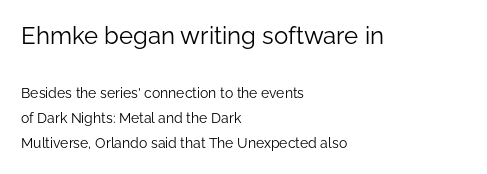
The image shows 24 px text type, upright; set left-aligned, line spacing 1.81x, normal letter spacing, not underlined; the first (top) block is 1.71x larger.
